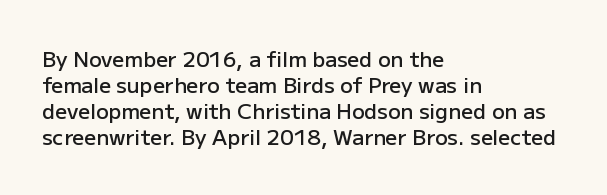
Set as a demibold, roughly 600 on the weight scale. Letter spacing: default. Where is the straight margin? On the left. Designer's note — italics off, roman on. Descenders are the only things crossing below the line.
